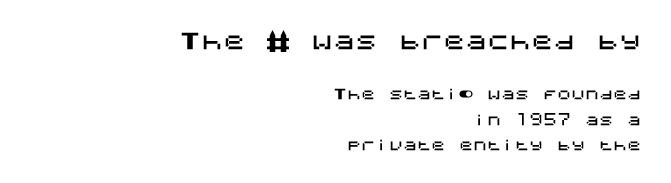
Q: Is the text italic (slanted)? A: No, it is upright.
Q: Is the text underlined? A: No.
Q: How is the paragraph aligned? A: Right-aligned.
Q: Is the spacing between letters normal or unusually wide? A: Normal.
Q: Which block of text is set in a larger size, the first (top) or the second (bottom)? A: The first (top) one.
